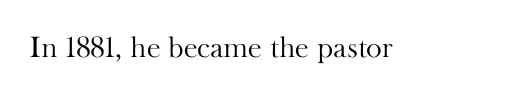
Q: Is the text bold? A: No.
Q: Is the text italic (slanted)? A: No, it is upright.
Q: Is the typeface a serif or a sans-serif typeface? A: Serif.
Q: Is the text underlined? A: No.
Q: Is the spacing between letters normal or unusually wide? A: Normal.
Q: Width (condensed, normal, or wide)? A: Normal.
Q: Stroke contrast? A: High.
Q: x-height? A: Small.
Q: Monospaced? A: No.
